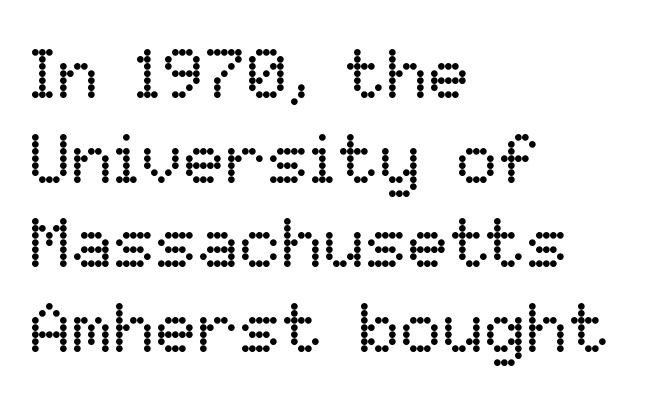
{"italic": "no", "bold": "no", "weight": "regular", "width": "normal", "stroke_contrast": "low", "x_height": "medium", "monospaced": "no", "underline": "no", "align": "left", "line_spacing_ratio": 1.21, "letter_spacing": "normal", "letter_spacing_em": 0.0, "glyph_px": 70}
